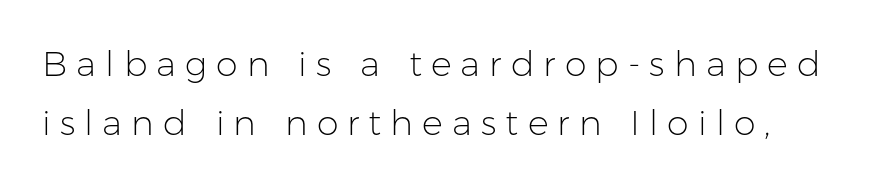
The image shows 35 px light sans-serif type, upright; set normal line spacing (1.7x), unusually wide letter spacing (+0.26 em), not underlined; low stroke contrast and a medium x-height.
